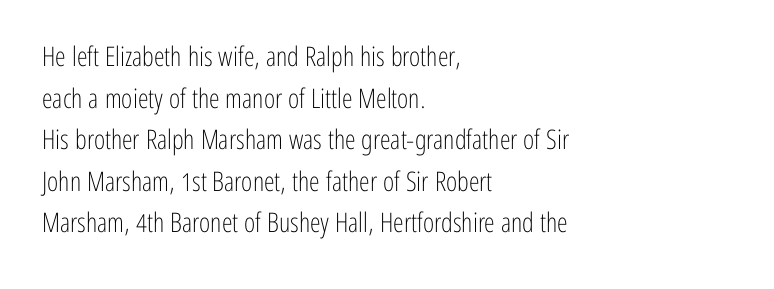
This sample uses an upright cut, with every glyph sitting square on the baseline. Lines of text with bare space underneath. The setting favours the left margin, as ordinary paragraphs usually do. Leading: standard. The typesetting does not lean heavy: it is not bold. You could call the tracking neutral — neither tight nor loose.
